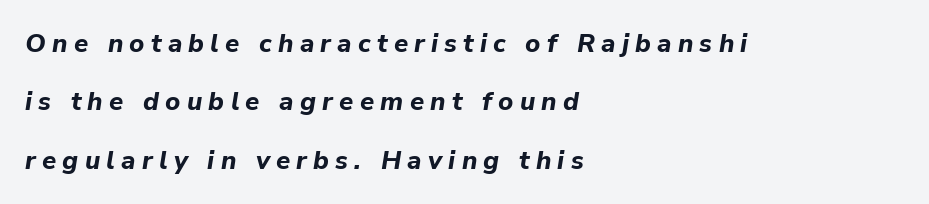
The image shows 26 px bold type, italic (leaning right); set left-aligned, loose line spacing (2.25x), unusually wide letter spacing (+0.24 em), not underlined.
